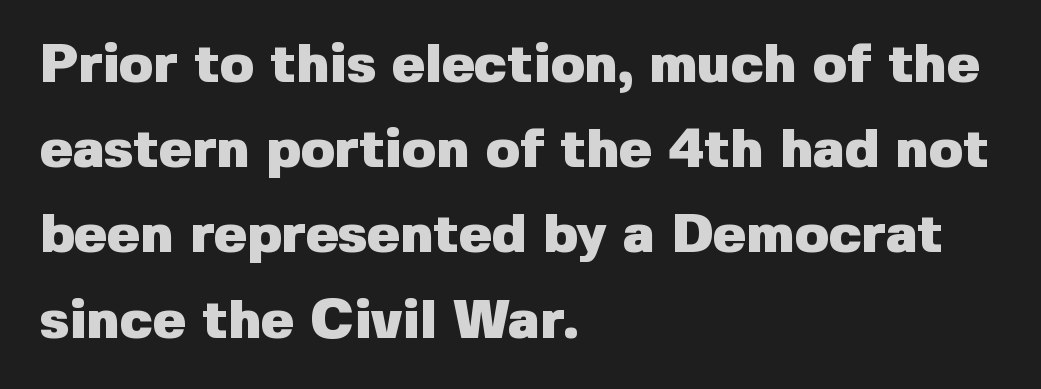
The gap between lines stays unmarked. Are there feet on the stems? There aren't — it's a sans. The vertical gap from one line to the next is medium. The passage shown is typed in a proportional face where columns would drift.
